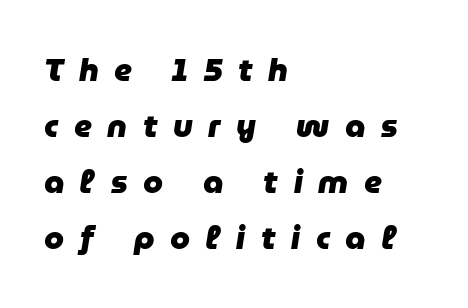
Descender tails drop into unmarked territory. The rendering inserts visible extra space after every character. Horizontally, the lines are justified to the leading edge only. What weight is shown? A full bold with thick strokes. This sample uses an oblique cut, with every glyph tilted off the vertical.
